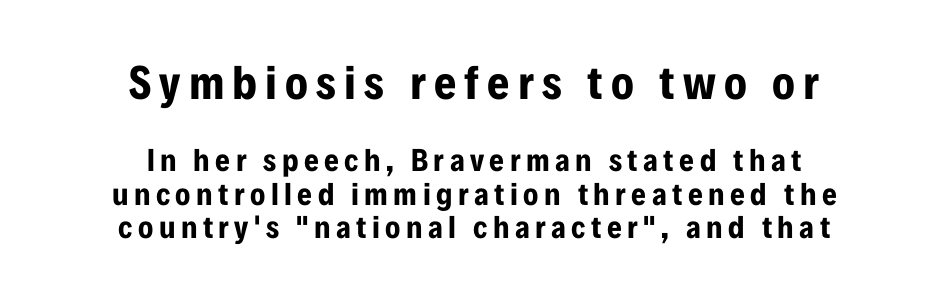
The image shows 48 px bold, condensed sans-serif type, upright; set centered, tight line spacing (1.04x), not underlined; the first (top) block is 1.5x larger; low stroke contrast and a medium x-height.
